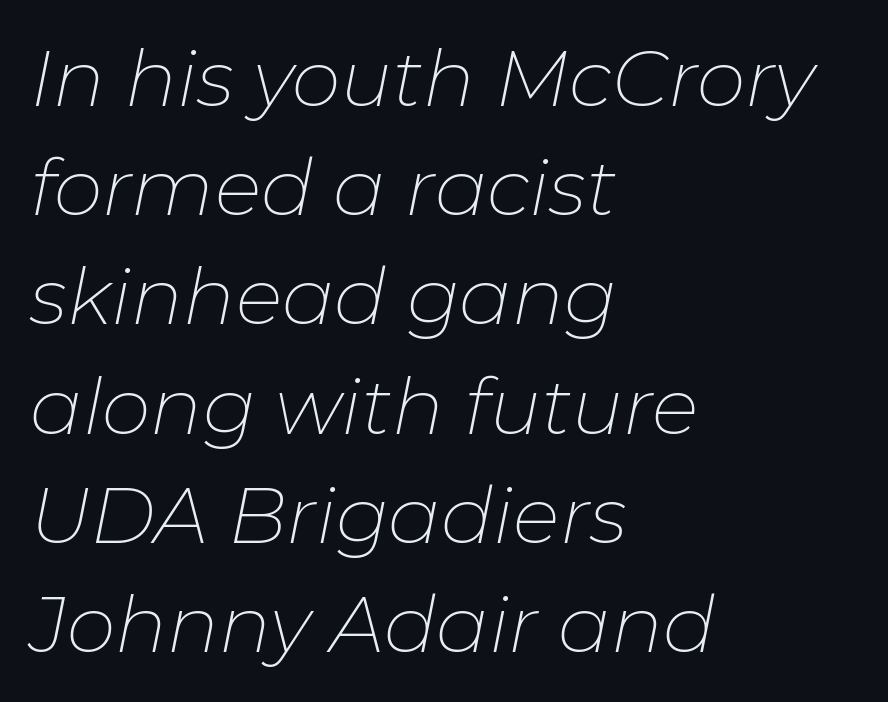
Q: Is the text bold? A: No.
Q: Is the text italic (slanted)? A: Yes, it leans right by about 11 degrees.
Q: Is the text underlined? A: No.
Q: How is the paragraph aligned? A: Left-aligned.
Q: Is the spacing between letters normal or unusually wide? A: Normal.
Q: Is the spacing between lines tight, normal or loose? A: Normal.
Q: Width (condensed, normal, or wide)? A: Normal.
Q: Stroke contrast? A: Low.
Q: x-height? A: Medium.
Q: Monospaced? A: No.
